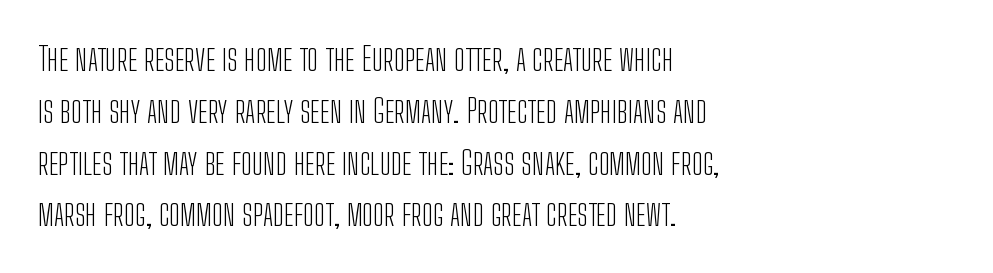
{"serif": "no", "italic": "no", "bold": "no", "weight": "light", "width": "condensed", "stroke_contrast": "low", "x_height": "medium", "monospaced": "no", "underline": "no", "align": "left", "line_spacing": "normal", "line_spacing_ratio": 1.57, "letter_spacing": "normal", "letter_spacing_em": 0.0, "glyph_px": 33}
